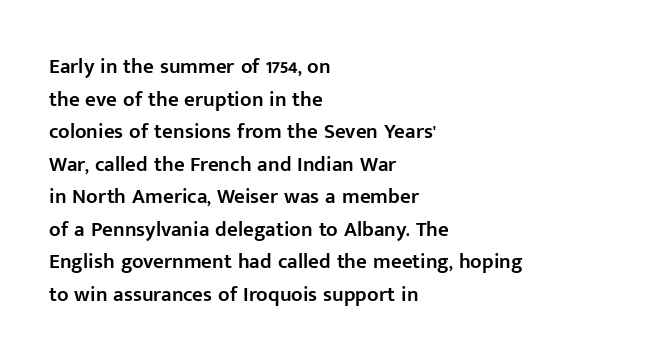
Q: Is the text bold? A: Semi-bold.
Q: Is the text italic (slanted)? A: No, it is upright.
Q: Is the text underlined? A: No.
Q: How is the paragraph aligned? A: Left-aligned.
Q: Is the spacing between letters normal or unusually wide? A: Normal.
Q: Is the spacing between lines tight, normal or loose? A: Normal.
